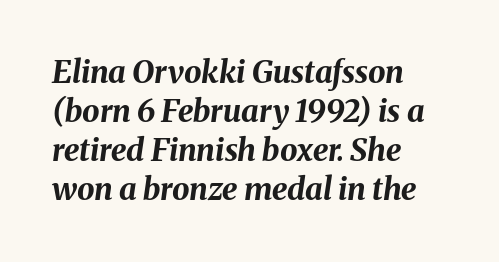
The image shows 31 px bold type, italic (leaning right); set left-aligned, normal line spacing (1.26x), normal letter spacing, not underlined; medium stroke contrast and a medium x-height.
